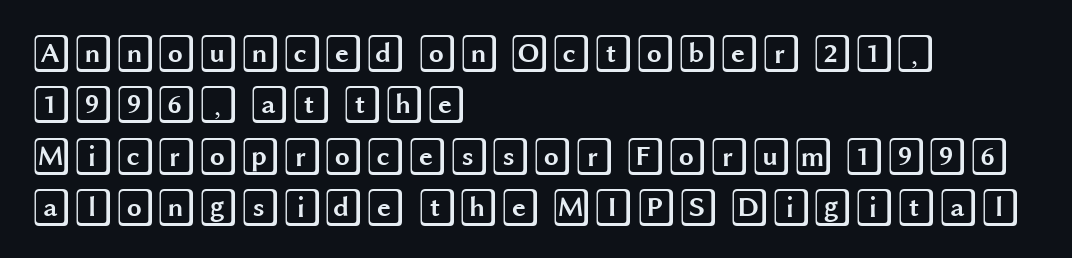
The lines in this sample share a left origin and differ only in where they stop. The type sits square on the baseline with zero lean. A clean baseline with only descenders dipping below it. Look at the tracking — it's just the regular setting, nothing added. Quick note: interline space is typical.
